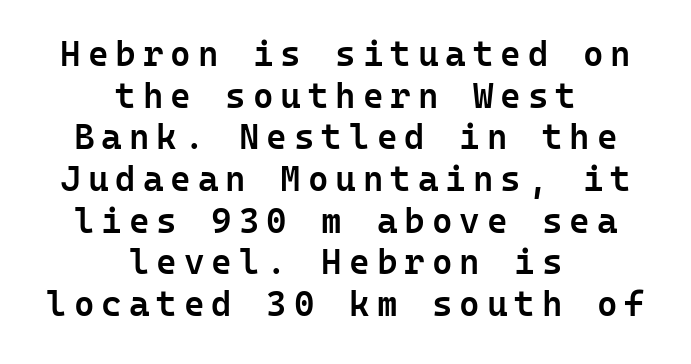
{"serif": "no", "italic": "no", "bold": "semi", "weight": "semibold", "width": "normal", "stroke_contrast": "low", "x_height": "medium", "monospaced": "yes", "underline": "no", "align": "center", "line_spacing_ratio": 1.19, "letter_spacing": "wide", "letter_spacing_em": 0.2, "glyph_px": 35}
